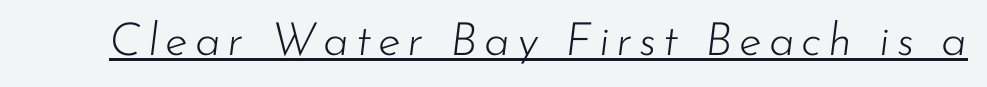
Q: Is the text bold? A: No.
Q: Is the text italic (slanted)? A: Yes, it leans right by about 7 degrees.
Q: Is the text underlined? A: Yes.
Q: Width (condensed, normal, or wide)? A: Normal.
Q: Stroke contrast? A: Low.
Q: x-height? A: Small.
Q: Monospaced? A: No.
